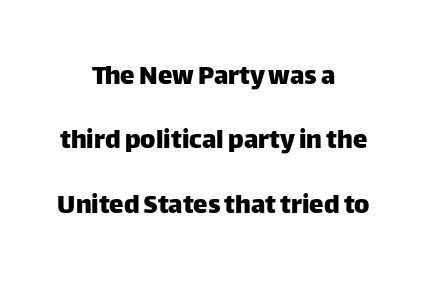
Q: Is the text italic (slanted)? A: No, it is upright.
Q: Is the typeface a serif or a sans-serif typeface? A: Sans-serif.
Q: Is the text underlined? A: No.
Q: How is the paragraph aligned? A: Centered.
Q: Is the spacing between letters normal or unusually wide? A: Normal.
Q: Is the spacing between lines tight, normal or loose? A: Loose.
Q: Width (condensed, normal, or wide)? A: Normal.
Q: Stroke contrast? A: Low.
Q: x-height? A: Large.
Q: Monospaced? A: No.
